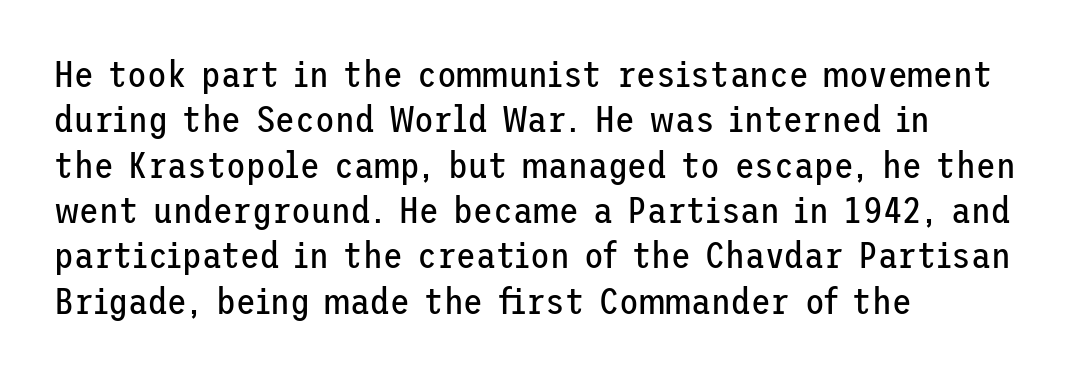
The image shows 36 px regular-weight sans-serif type, upright; set left-aligned, normal line spacing (1.26x), normal letter spacing, not underlined; low stroke contrast and a medium x-height.
